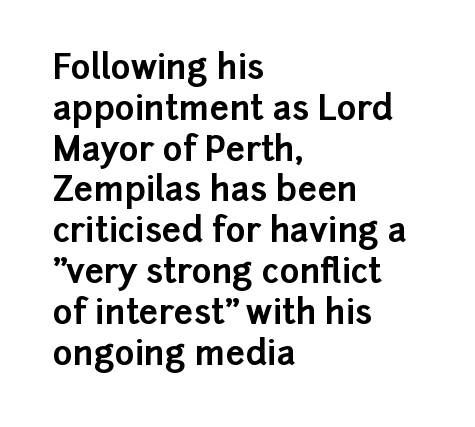
Q: Is the text bold? A: Yes.
Q: Is the text italic (slanted)? A: No, it is upright.
Q: Is the typeface a serif or a sans-serif typeface? A: Sans-serif.
Q: Is the text underlined? A: No.
Q: How is the paragraph aligned? A: Left-aligned.
Q: Is the spacing between letters normal or unusually wide? A: Normal.
Q: Width (condensed, normal, or wide)? A: Normal.
Q: Stroke contrast? A: Low.
Q: x-height? A: Medium.
Q: Monospaced? A: No.
